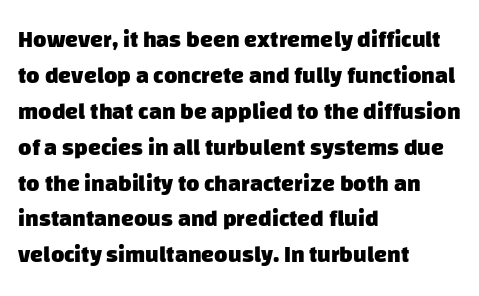
{"bold": "yes", "underline": "no", "align": "left", "line_spacing": "normal", "line_spacing_ratio": 1.56, "letter_spacing": "normal", "letter_spacing_em": 0.0, "glyph_px": 23}
